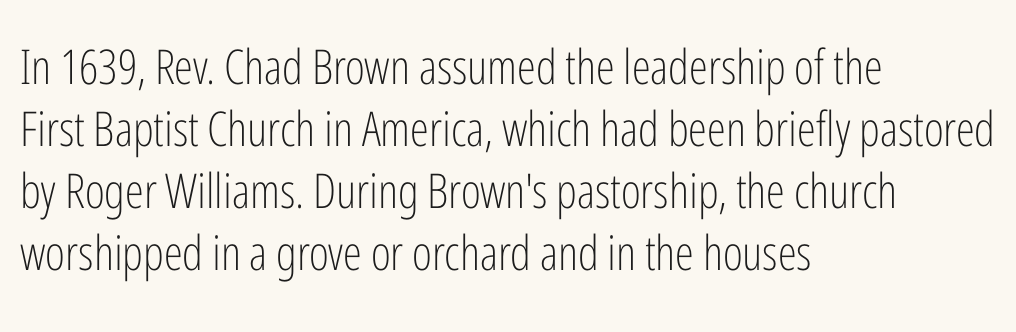
{"serif": "no", "italic": "no", "bold": "no", "weight": "light", "width": "condensed", "stroke_contrast": "low", "x_height": "medium", "monospaced": "no", "underline": "no", "align": "left", "line_spacing": "normal", "line_spacing_ratio": 1.29, "letter_spacing": "normal", "letter_spacing_em": 0.0, "glyph_px": 48}
